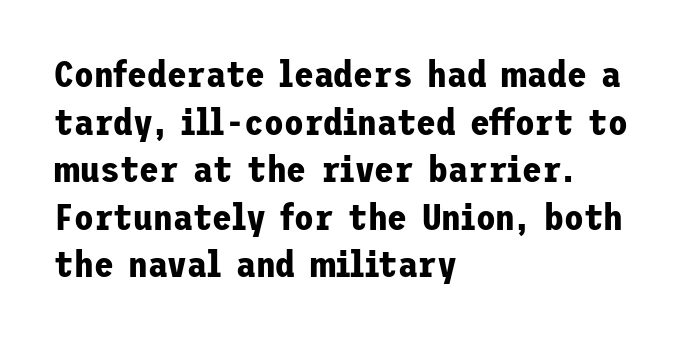
The image shows 36 px bold sans-serif type, upright; set left-aligned, normal line spacing (1.32x), normal letter spacing, not underlined; low stroke contrast and a medium x-height.
